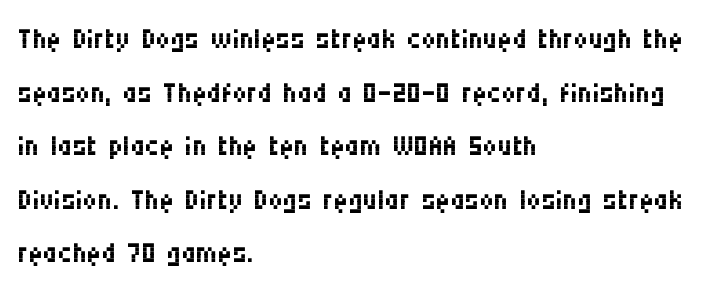
This is the regular roman posture of the typeface. Weight class: somewhere from thin through regular. If you drew a ruler down the left edge, every line would touch it. Each letter keeps its own natural width here, so spacing adapts to shape. Does the type have serifs? No, each stem ends abruptly. Evenly set lines give the paragraph a standard silhouette.
